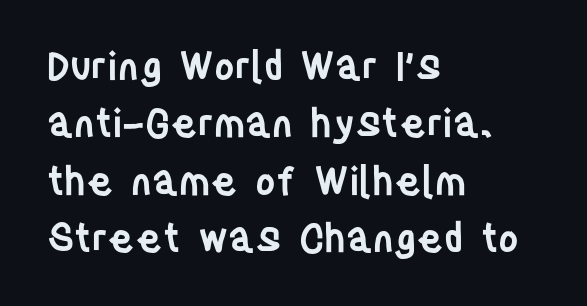
Q: Is the text bold? A: Semi-bold.
Q: Is the text italic (slanted)? A: No, it is upright.
Q: Is the typeface a serif or a sans-serif typeface? A: Sans-serif.
Q: Is the text underlined? A: No.
Q: How is the paragraph aligned? A: Left-aligned.
Q: Is the spacing between letters normal or unusually wide? A: Normal.
Q: Is the spacing between lines tight, normal or loose? A: Normal.
Q: Width (condensed, normal, or wide)? A: Condensed.
Q: Stroke contrast? A: Low.
Q: x-height? A: Large.
Q: Monospaced? A: No.
